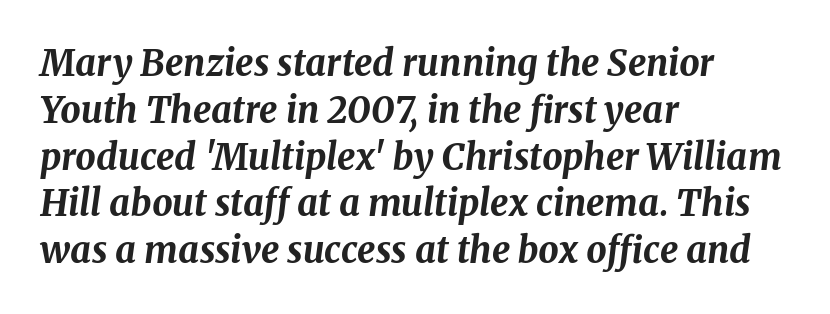
The image shows 36 px bold type, italic (leaning right); set left-aligned, normal line spacing (1.3x), normal letter spacing, not underlined; medium stroke contrast and a medium x-height.
